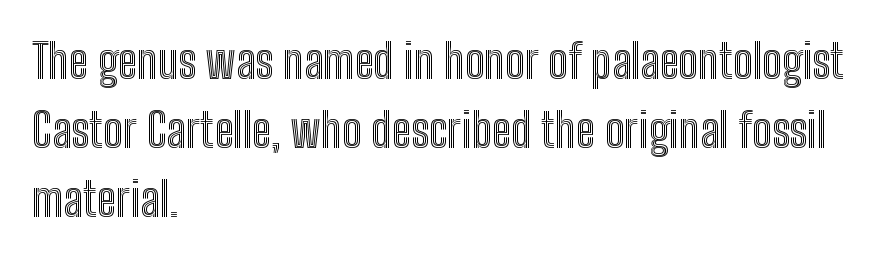
{"italic": "no", "width": "condensed", "x_height": "medium", "monospaced": "no", "underline": "no", "align": "left", "line_spacing": "normal", "line_spacing_ratio": 1.47, "letter_spacing": "normal", "letter_spacing_em": 0.0, "glyph_px": 47}
